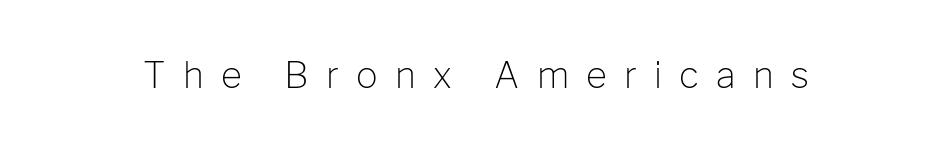
Q: Is the text bold? A: No.
Q: Is the text italic (slanted)? A: No, it is upright.
Q: Is the typeface a serif or a sans-serif typeface? A: Sans-serif.
Q: Is the text underlined? A: No.
Q: Is the spacing between letters normal or unusually wide? A: Unusually wide.
Q: Width (condensed, normal, or wide)? A: Normal.
Q: Stroke contrast? A: Low.
Q: x-height? A: Medium.
Q: Monospaced? A: No.
